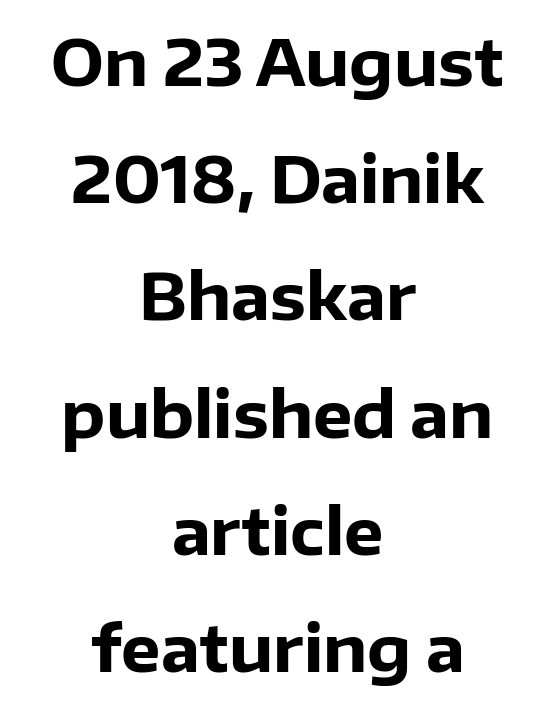
The image shows 63 px heavy sans-serif type, upright; set centered, line spacing 1.86x, normal letter spacing, not underlined; low stroke contrast and a medium x-height.
